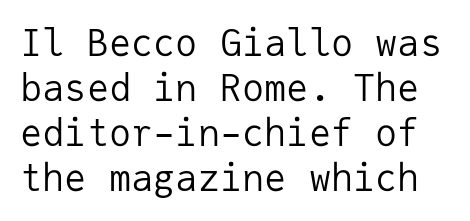
Q: Is the text bold? A: No.
Q: Is the text italic (slanted)? A: No, it is upright.
Q: Is the typeface a serif or a sans-serif typeface? A: Sans-serif.
Q: Is the text underlined? A: No.
Q: Is the spacing between letters normal or unusually wide? A: Normal.
Q: Width (condensed, normal, or wide)? A: Normal.
Q: Stroke contrast? A: Low.
Q: x-height? A: Medium.
Q: Monospaced? A: Yes.
